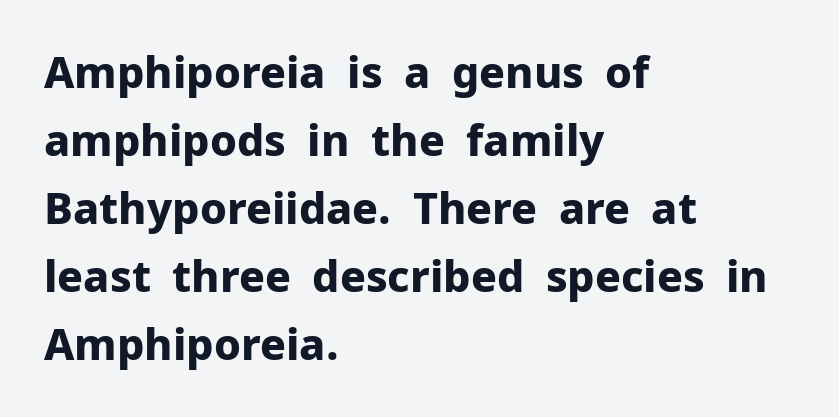
The image shows 43 px bold sans-serif type, upright; set left-aligned, normal line spacing (1.58x), normal letter spacing, not underlined; low stroke contrast and a medium x-height.
